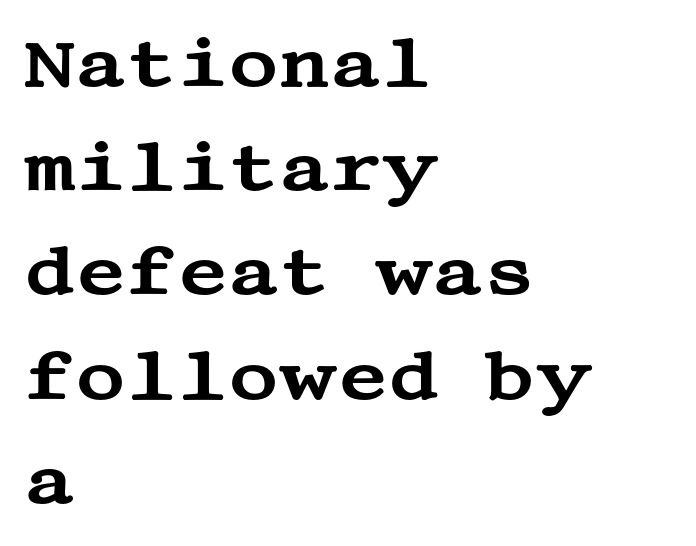
{"serif": "yes", "italic": "no", "width": "wide", "stroke_contrast": "medium", "x_height": "large", "underline": "no", "align": "left", "line_spacing": "normal", "line_spacing_ratio": 1.51, "letter_spacing": "normal", "letter_spacing_em": 0.0, "glyph_px": 69}
